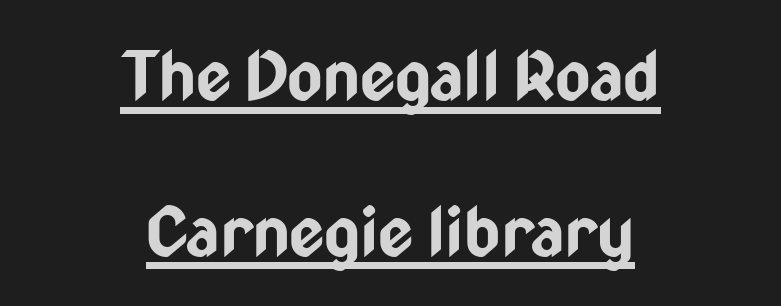
The image shows 68 px bold, condensed sans-serif type, upright; set centered, loose line spacing (2.29x), normal letter spacing, underlined; low stroke contrast and a medium x-height.
